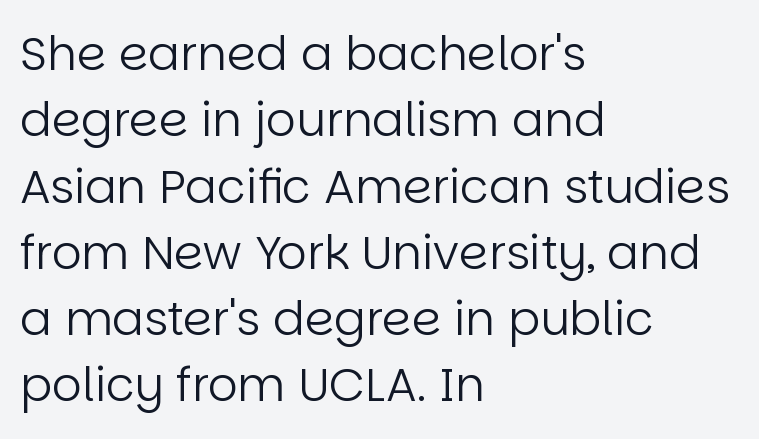
The image shows 47 px regular-weight sans-serif type, upright; set left-aligned, normal line spacing (1.41x), normal letter spacing, not underlined; low stroke contrast and a large x-height.
